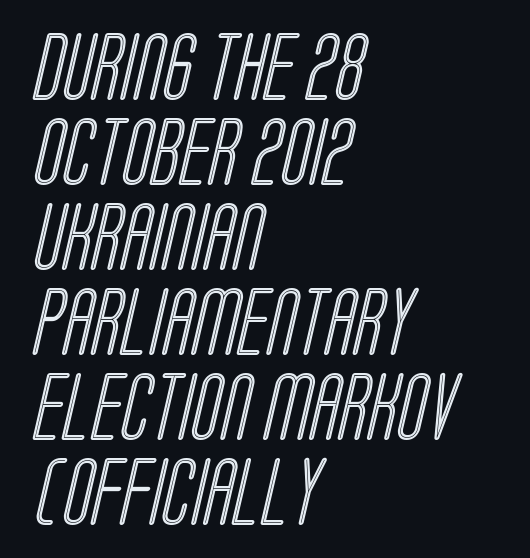
The image shows 68 px condensed type; set left-aligned, normal line spacing (1.25x), normal letter spacing, not underlined; a large x-height.
